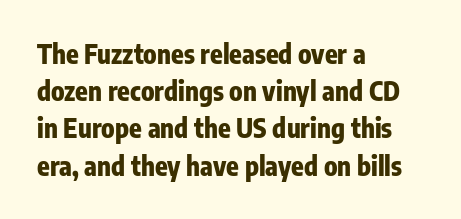
Notice how descenders clear the ascenders below comfortably — that's standard leading. Compared with an ordinary text face, these strokes are far heavier — a full bold. Compared with typical body copy, the letter spacing here is the same. Italic: no, the glyphs are upright roman. The rag falls on the right side of this text block. Descenders hang freely into open space.
